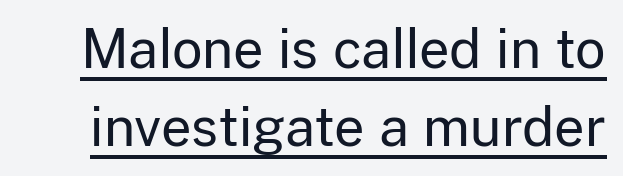
The image shows 53 px regular-weight sans-serif type, upright; set normal line spacing (1.48x), normal letter spacing, underlined; low stroke contrast and a medium x-height.
